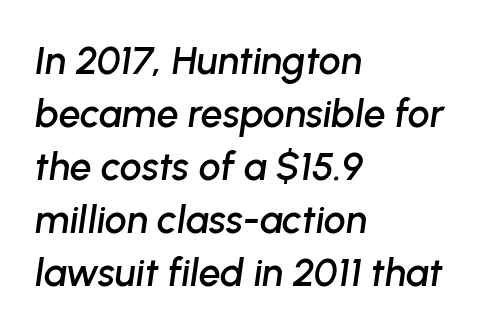
{"italic": "yes", "lean": "right", "slant_degrees": 8, "width": "normal", "stroke_contrast": "low", "x_height": "medium", "monospaced": "no", "underline": "no", "align": "left", "line_spacing": "normal", "line_spacing_ratio": 1.36, "letter_spacing": "normal", "letter_spacing_em": 0.0, "glyph_px": 39}
